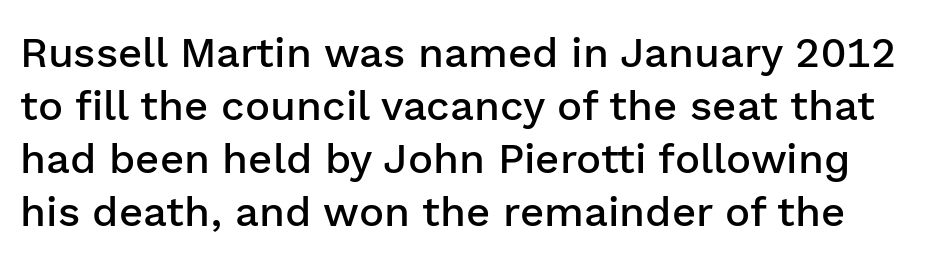
{"serif": "no", "italic": "no", "bold": "semi", "weight": "semibold", "width": "normal", "stroke_contrast": "low", "x_height": "medium", "monospaced": "no", "underline": "no", "line_spacing": "normal", "line_spacing_ratio": 1.26, "letter_spacing": "normal", "letter_spacing_em": 0.0, "glyph_px": 42}
